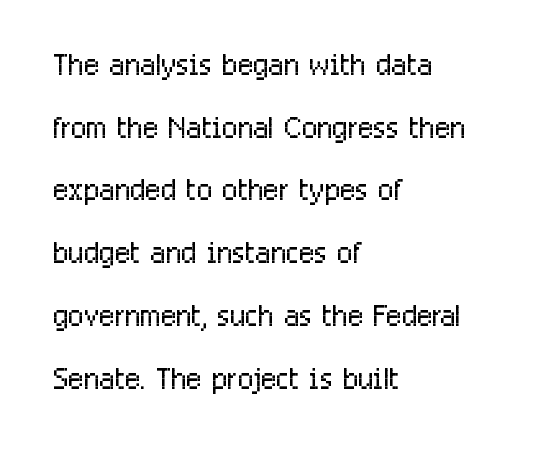
The letterforms sit shoulder to shoulder at normal distance. The passage shown is typed in a proportional face where columns would drift. This is sans-serif lettering, the kind often seen on screens and signage. Compared with a centered layout, this one pins lines to the left instead. Successive baselines arrive at the customary interval. Is this a heavy cut? Hardly; it is regular or lighter.
